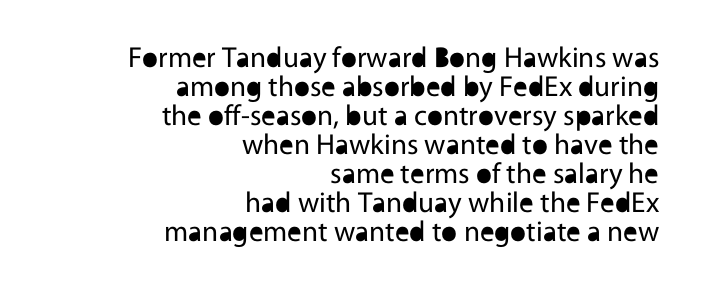
The image shows 29 px regular-weight sans-serif type, upright; set right-aligned, tight line spacing (1.0x), normal letter spacing, not underlined; a medium x-height.
